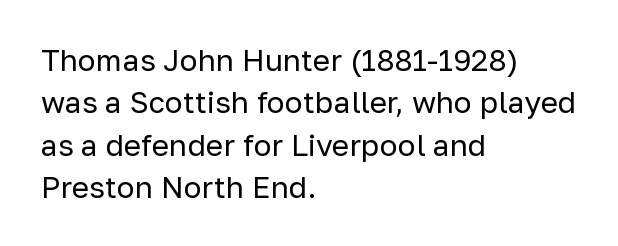
Q: Is the text bold? A: No.
Q: Is the text italic (slanted)? A: No, it is upright.
Q: Is the typeface a serif or a sans-serif typeface? A: Sans-serif.
Q: Is the text underlined? A: No.
Q: How is the paragraph aligned? A: Left-aligned.
Q: Is the spacing between letters normal or unusually wide? A: Normal.
Q: Is the spacing between lines tight, normal or loose? A: Normal.
Q: Width (condensed, normal, or wide)? A: Normal.
Q: Stroke contrast? A: Low.
Q: x-height? A: Medium.
Q: Monospaced? A: No.
